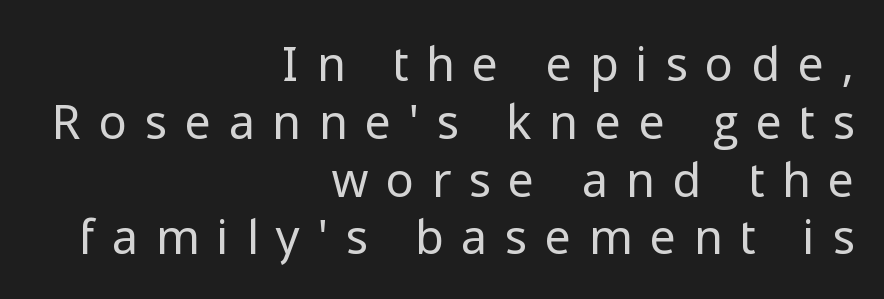
The image shows 47 px regular-weight sans-serif type, upright; set right-aligned, line spacing 1.23x, unusually wide letter spacing (+0.39 em), not underlined; low stroke contrast and a medium x-height.
